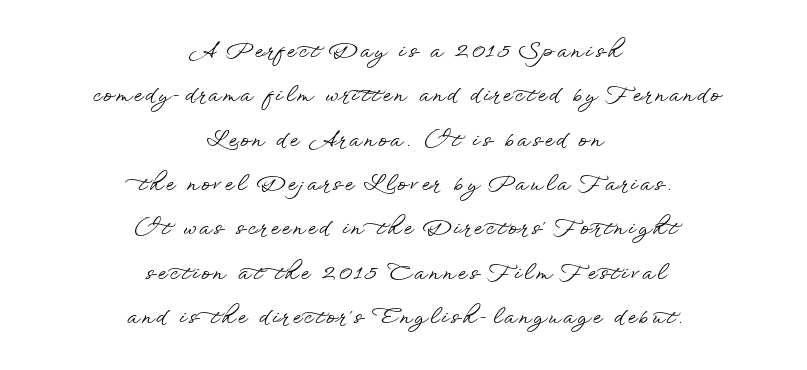
This sample trades compactness for vertical openness between lines. The whitespace from short lines is split evenly between both sides. Bare-footed words on every line.
